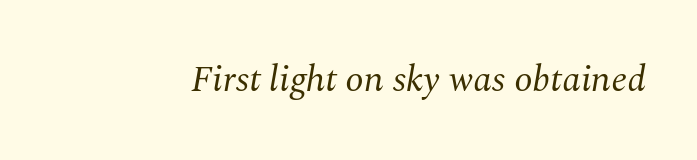
Each word holds together tightly as a unit, with standard inter-letter gaps. The lettering tilts uniformly, giving the passage an italic look. The string is rendered with underlining switched off. Think of a printed novel: that variable character pitch is what you see here. Letterform terminals end in serifs throughout the passage. Stroke mass is kept to a normal reading level or below.
